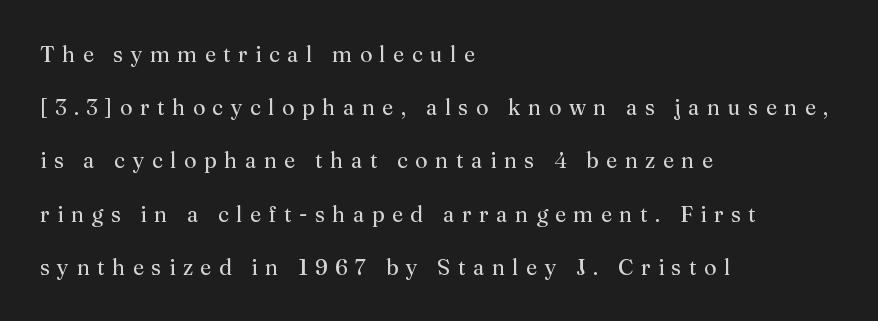
The image shows 22 px text type, upright; set left-aligned, loose line spacing (2.42x), unusually wide letter spacing (+0.34 em), not underlined.
